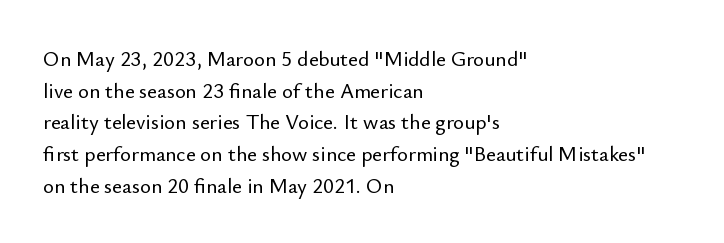
The image shows 21 px text type, upright; set left-aligned, normal line spacing (1.51x), normal letter spacing, not underlined.
